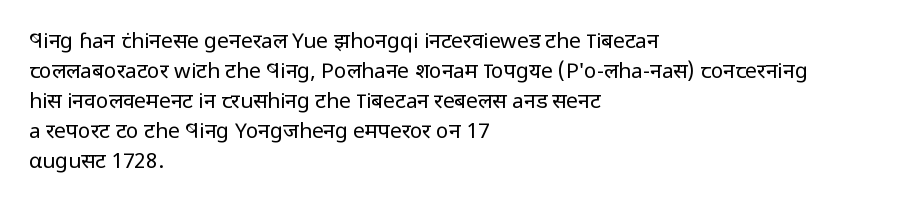
The image shows 21 px text type, upright; set left-aligned, normal line spacing (1.43x), normal letter spacing, not underlined.
